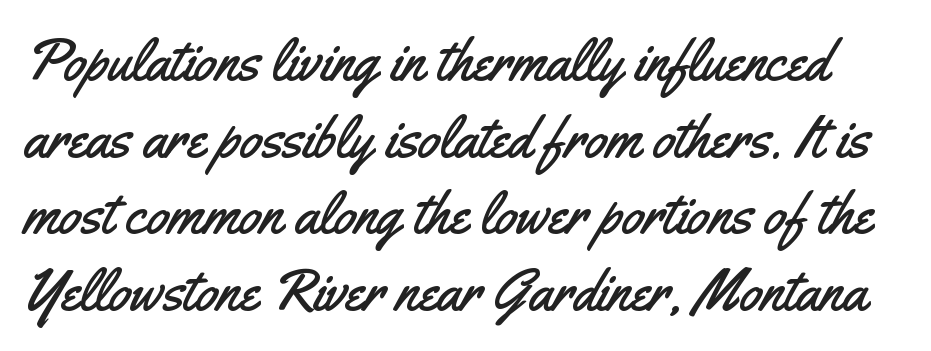
The image shows 58 px condensed sans-serif type; set normal line spacing (1.32x), normal letter spacing, not underlined; medium stroke contrast and a small x-height.
